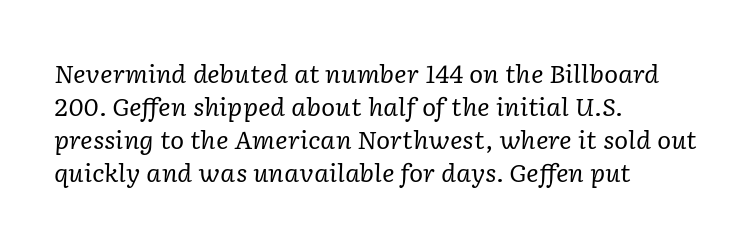
The leading is moderate, giving the passage an even texture. Look at the tracking — it's just the regular setting, nothing added. Decoration check: the copy has no underline. The weight tops out at a normal text grade. Every character sits at an angle, as italics do.
